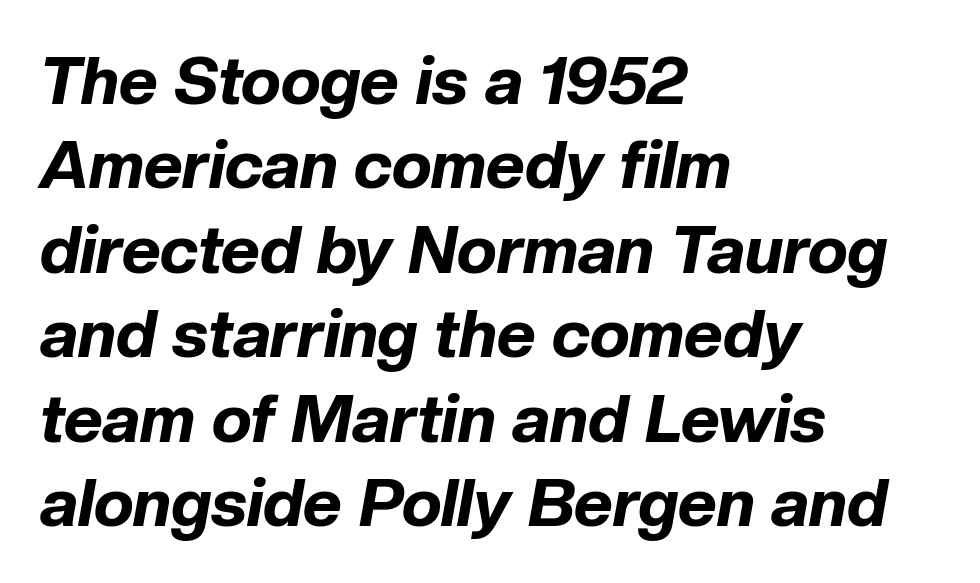
{"italic": "yes", "lean": "right", "slant_degrees": 10, "bold": "yes", "weight": "bold", "width": "normal", "stroke_contrast": "low", "x_height": "medium", "monospaced": "no", "underline": "no", "align": "left", "line_spacing": "normal", "line_spacing_ratio": 1.26, "letter_spacing": "normal", "letter_spacing_em": 0.0, "glyph_px": 67}
